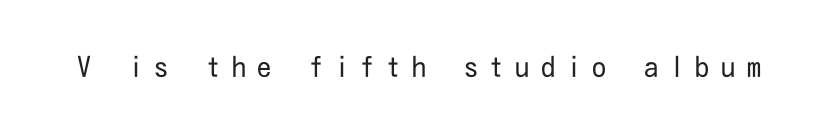
The image shows 28 px regular-weight, condensed sans-serif type, upright; set unusually wide letter spacing (+0.42 em), not underlined; low stroke contrast and a medium x-height.
